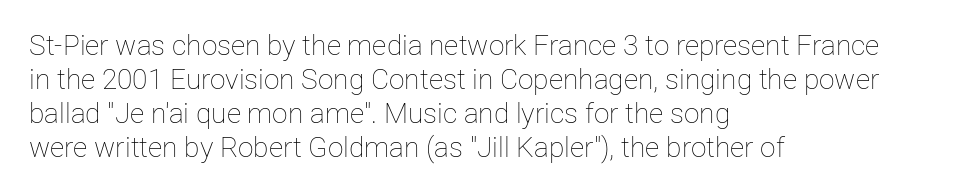
The image shows 28 px thin type, upright; set left-aligned, line spacing 1.22x, normal letter spacing, not underlined; low stroke contrast and a medium x-height.
